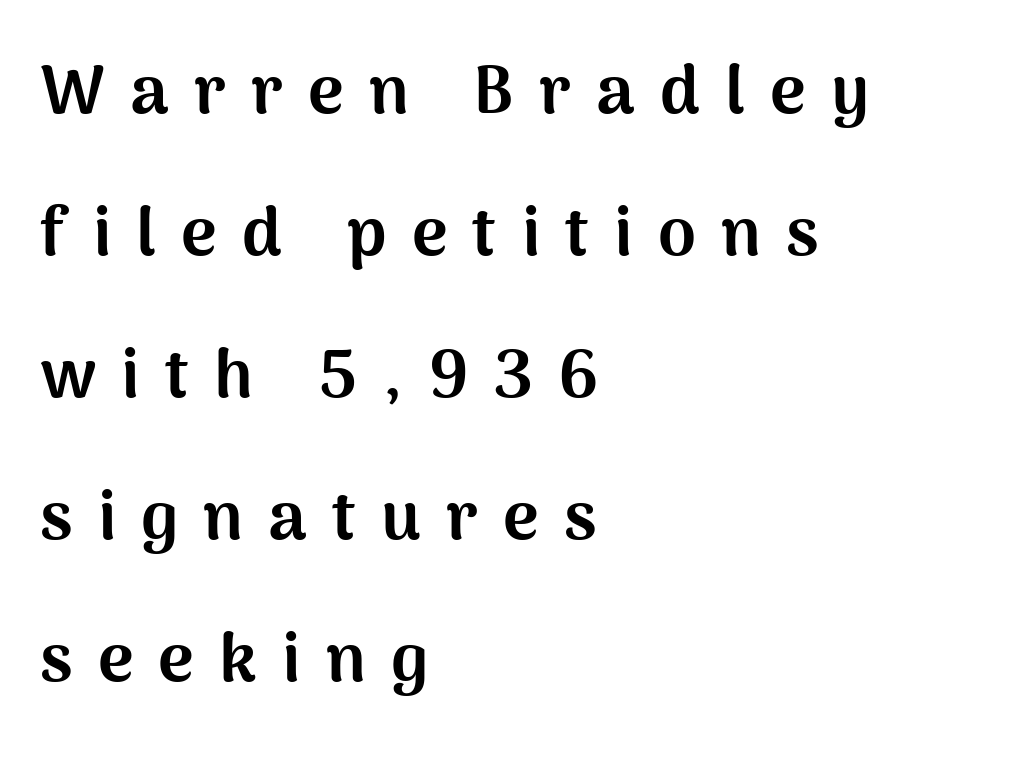
{"serif": "no", "italic": "no", "bold": "yes", "weight": "bold", "width": "normal", "stroke_contrast": "medium", "x_height": "medium", "monospaced": "no", "underline": "no", "align": "left", "line_spacing": "loose", "line_spacing_ratio": 2.09, "letter_spacing": "wide", "letter_spacing_em": 0.37, "glyph_px": 68}
